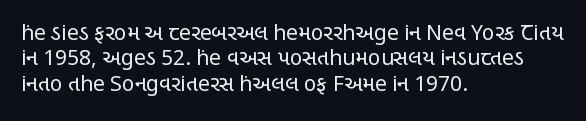
{"italic": "no", "bold": "no", "underline": "no", "align": "left", "line_spacing_ratio": 1.21, "letter_spacing": "normal", "letter_spacing_em": 0.0, "glyph_px": 21}
